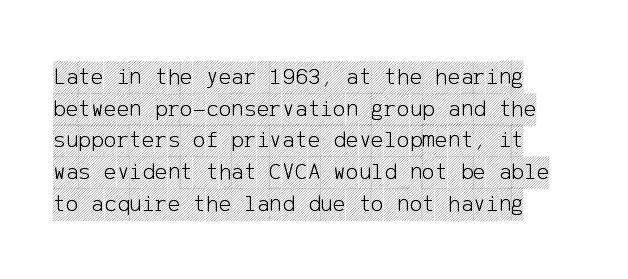
{"italic": "no", "underline": "no", "line_spacing": "normal", "line_spacing_ratio": 1.32, "letter_spacing": "normal", "letter_spacing_em": 0.0, "glyph_px": 24}
